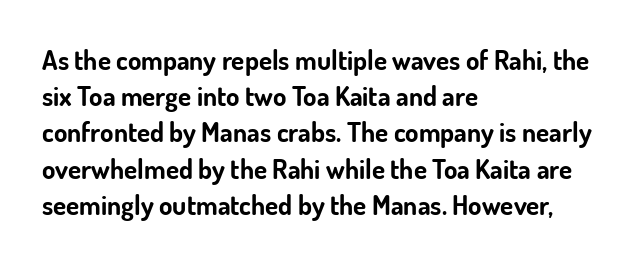
Does the weight exceed regular? Yes, all the way to bold. Inter-character spacing is left at the font's built-in metrics. If you drew a ruler down the left edge, every line would touch it. Only glyphs here, with clear space below each row. This sample keeps an unexceptional amount of space between lines.
